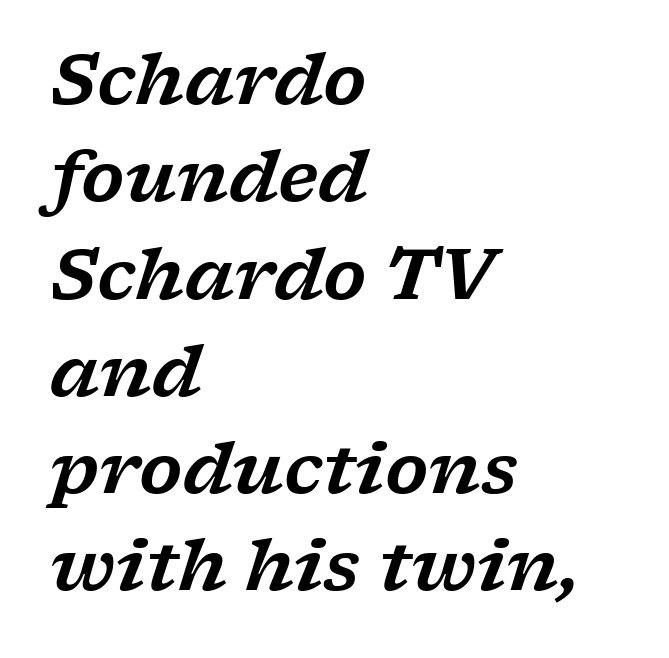
The image shows 70 px wide serif type, italic (leaning right); set left-aligned, normal line spacing (1.39x), normal letter spacing, not underlined; low stroke contrast and a medium x-height.
